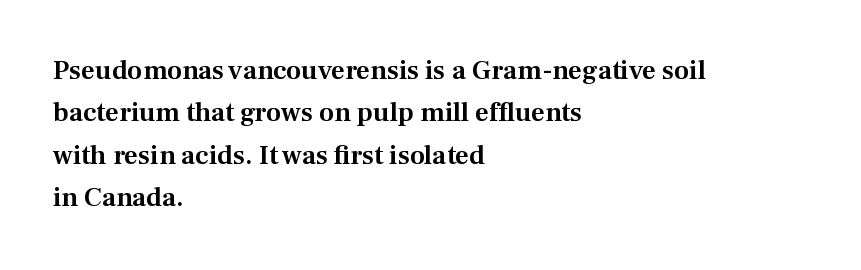
Q: Is the text italic (slanted)? A: No, it is upright.
Q: Is the text underlined? A: No.
Q: How is the paragraph aligned? A: Left-aligned.
Q: Is the spacing between letters normal or unusually wide? A: Normal.
Q: Is the spacing between lines tight, normal or loose? A: Normal.
